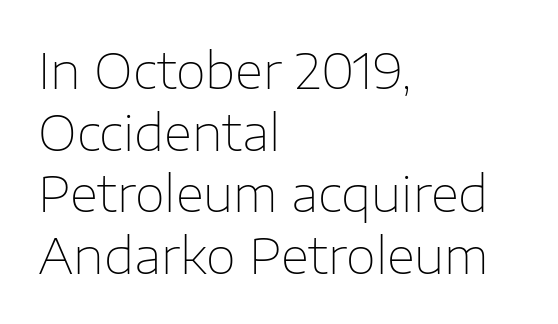
{"serif": "no", "italic": "no", "bold": "no", "weight": "thin", "width": "normal", "stroke_contrast": "low", "x_height": "medium", "monospaced": "no", "underline": "no", "align": "left", "line_spacing": "normal", "line_spacing_ratio": 1.26, "letter_spacing": "normal", "letter_spacing_em": 0.0, "glyph_px": 49}
